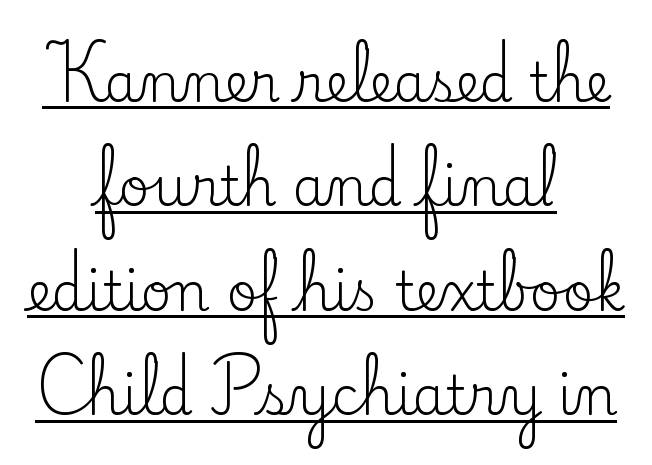
Q: Is the text bold? A: No.
Q: Is the text italic (slanted)? A: No, it is upright.
Q: Is the text underlined? A: Yes.
Q: How is the paragraph aligned? A: Centered.
Q: Is the spacing between letters normal or unusually wide? A: Normal.
Q: Is the spacing between lines tight, normal or loose? A: Loose.
Q: Width (condensed, normal, or wide)? A: Normal.
Q: Stroke contrast? A: Low.
Q: x-height? A: Small.
Q: Monospaced? A: No.
